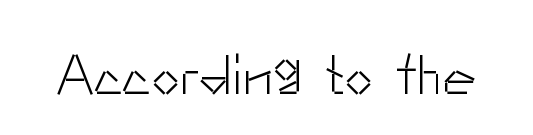
Q: Is the text bold? A: No.
Q: Is the text italic (slanted)? A: No, it is upright.
Q: Is the typeface a serif or a sans-serif typeface? A: Sans-serif.
Q: Is the text underlined? A: No.
Q: Is the spacing between letters normal or unusually wide? A: Normal.
Q: Width (condensed, normal, or wide)? A: Normal.
Q: Stroke contrast? A: Low.
Q: x-height? A: Small.
Q: Monospaced? A: No.
